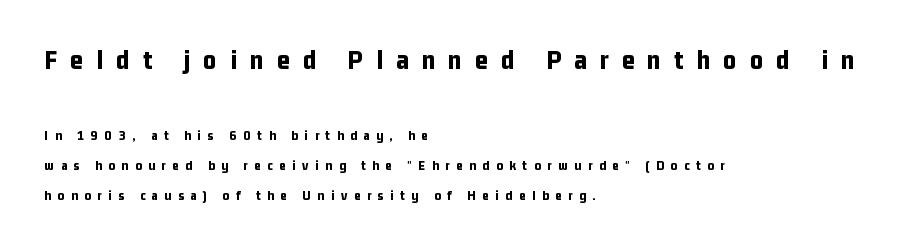
Q: Is the text bold? A: Yes.
Q: Is the text italic (slanted)? A: No, it is upright.
Q: Is the typeface a serif or a sans-serif typeface? A: Sans-serif.
Q: Is the text underlined? A: No.
Q: How is the paragraph aligned? A: Left-aligned.
Q: Is the spacing between letters normal or unusually wide? A: Unusually wide.
Q: Is the spacing between lines tight, normal or loose? A: Loose.
Q: Which block of text is set in a larger size, the first (top) or the second (bottom)? A: The first (top) one.
Q: Width (condensed, normal, or wide)? A: Condensed.
Q: Stroke contrast? A: Low.
Q: x-height? A: Medium.
Q: Monospaced? A: No.
